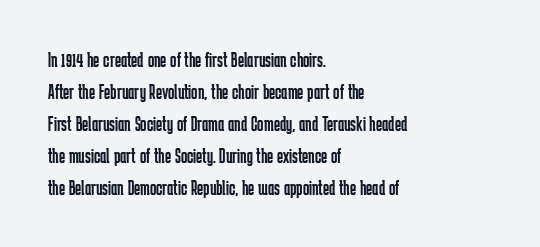
The image shows 21 px text type, upright; set left-aligned, normal line spacing (1.52x), normal letter spacing, not underlined.
